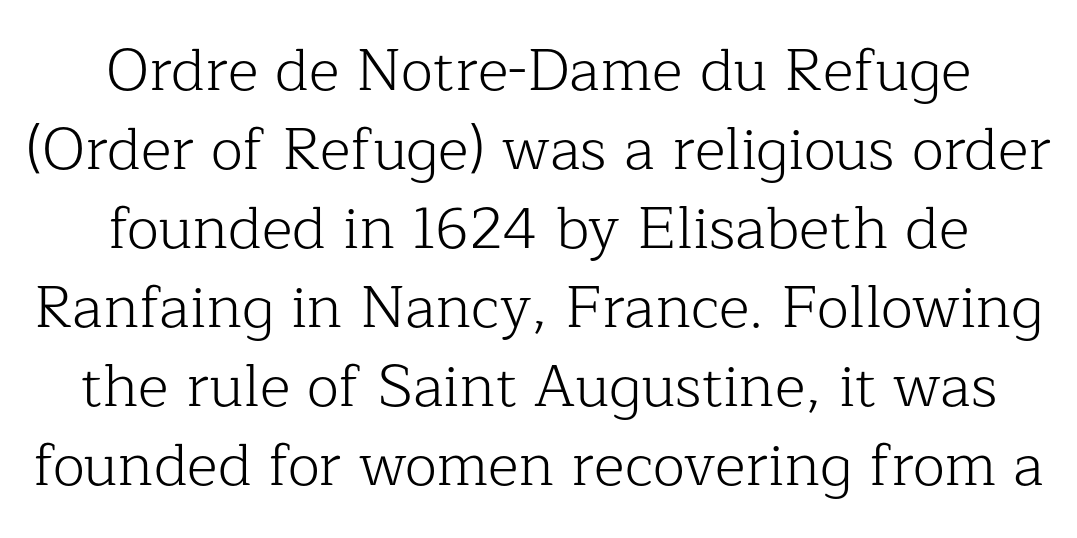
Lines of text with bare space underneath. The characters display serif detailing at their extremities. This sample uses plain, unmodified letter spacing. Casual observation: everything's sitting right in the middle. The weight would be labelled regular, book, light, or lighter still. The lettering holds an erect, upright posture throughout.
